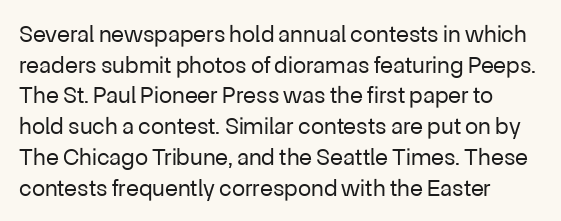
The image shows 24 px text type, upright; set normal line spacing (1.28x), normal letter spacing, not underlined.
